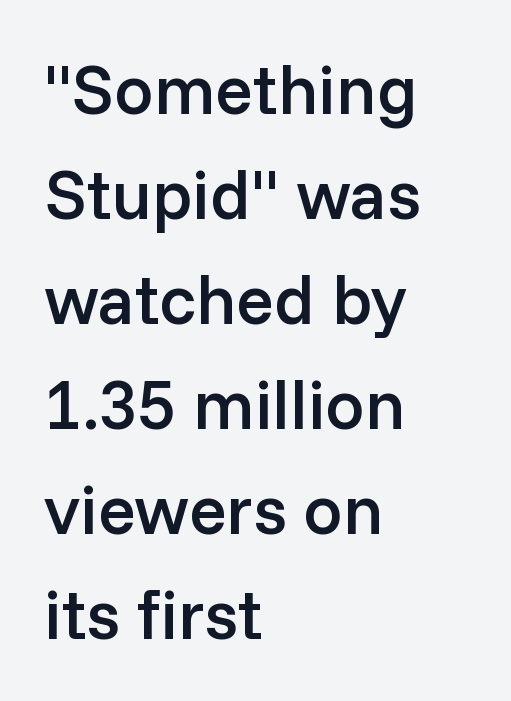
The rendering anchors every line to the left-hand side. Vertical strokes here are truly vertical. Nobody touched the tracking dial on this one. Does the type have serifs? No, each stem ends abruptly.
